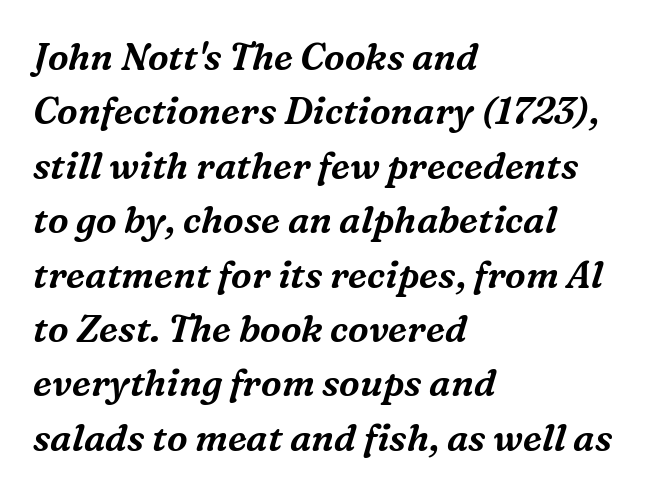
{"serif": "yes", "italic": "yes", "lean": "right", "slant_degrees": 16, "width": "normal", "stroke_contrast": "medium", "x_height": "medium", "monospaced": "no", "underline": "no", "align": "left", "line_spacing": "normal", "line_spacing_ratio": 1.47, "letter_spacing": "normal", "letter_spacing_em": 0.0, "glyph_px": 37}
